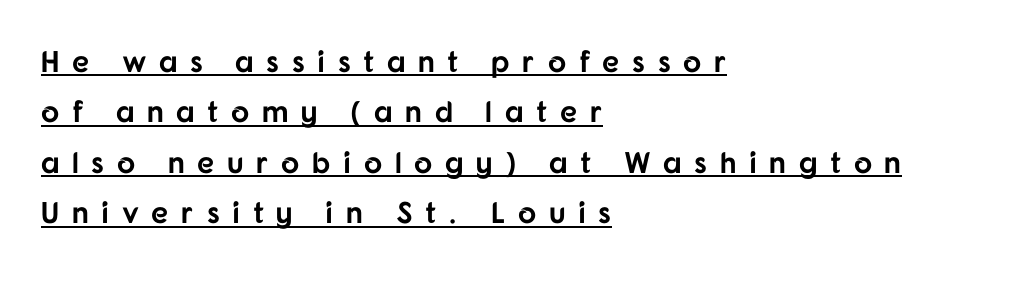
Q: Is the text bold? A: Yes.
Q: Is the text italic (slanted)? A: No, it is upright.
Q: Is the typeface a serif or a sans-serif typeface? A: Sans-serif.
Q: Is the text underlined? A: Yes.
Q: How is the paragraph aligned? A: Left-aligned.
Q: Is the spacing between letters normal or unusually wide? A: Unusually wide.
Q: Is the spacing between lines tight, normal or loose? A: Normal.
Q: Width (condensed, normal, or wide)? A: Normal.
Q: Stroke contrast? A: Low.
Q: x-height? A: Medium.
Q: Monospaced? A: No.
